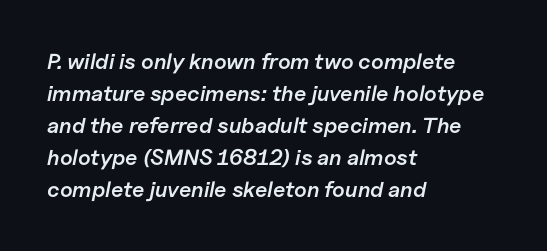
Q: Is the text bold? A: Semi-bold.
Q: Is the text italic (slanted)? A: Yes, it leans right by about 11 degrees.
Q: Is the text underlined? A: No.
Q: How is the paragraph aligned? A: Left-aligned.
Q: Is the spacing between letters normal or unusually wide? A: Normal.
Q: Is the spacing between lines tight, normal or loose? A: Normal.
